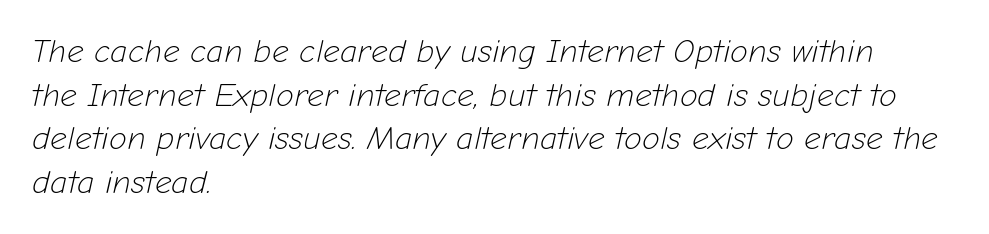
These lines were composed using italics. Between one letter and the next there's only the usual sliver of space. Whoever set this chose a conventional vertical rhythm. Descenders are the only things crossing below the line.
